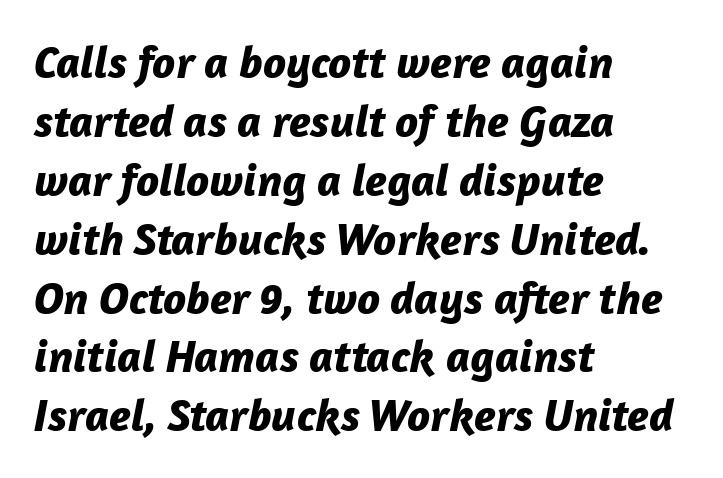
Q: Is the text bold? A: Yes.
Q: Is the text italic (slanted)? A: Yes, it leans right by about 12 degrees.
Q: Is the text underlined? A: No.
Q: How is the paragraph aligned? A: Left-aligned.
Q: Is the spacing between letters normal or unusually wide? A: Normal.
Q: Is the spacing between lines tight, normal or loose? A: Normal.
Q: Width (condensed, normal, or wide)? A: Normal.
Q: Stroke contrast? A: Low.
Q: x-height? A: Medium.
Q: Monospaced? A: No.
